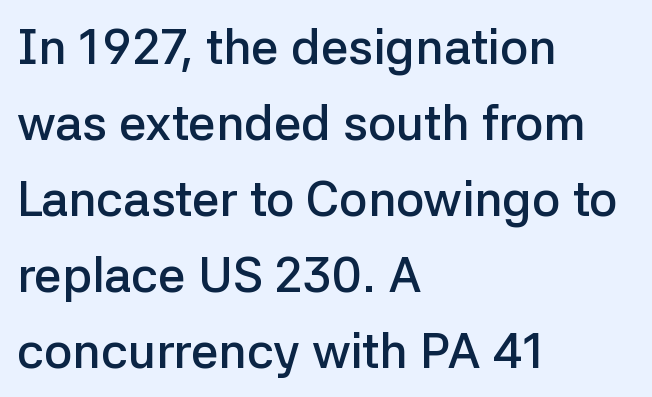
The face used here is proportionally spaced, like ordinary book or web type. Reading down the block, your eye returns to a fixed left position each line. Reading down the column, the eye jumps a familiar distance to each next line. Decoration check: the copy has no underline.
